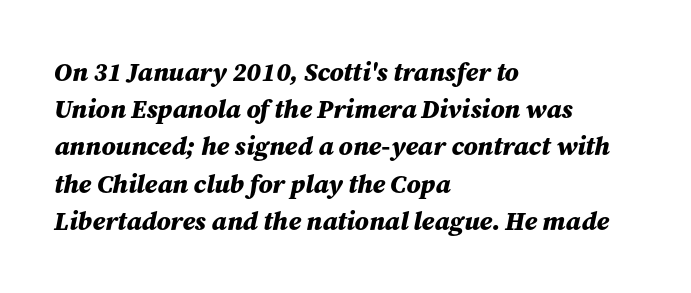
The image shows 26 px bold type, italic (leaning right); set left-aligned, normal line spacing (1.43x), normal letter spacing, not underlined.
